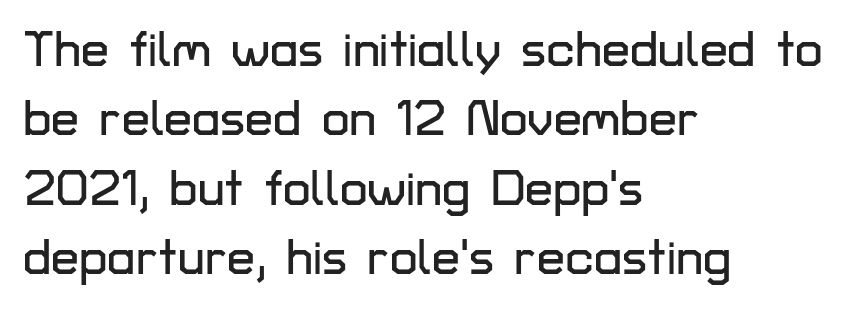
Each letter's strokes conclude bluntly, with no projecting serifs. Has an underline been added? It has not. Note the varied advance widths — an 'i' is clearly narrower than an 'm'. The designer left line spacing at the default. Which margin do the lines hug? The left one — the right edge is uneven. Notice how the stems are strictly vertical — no italics here.
